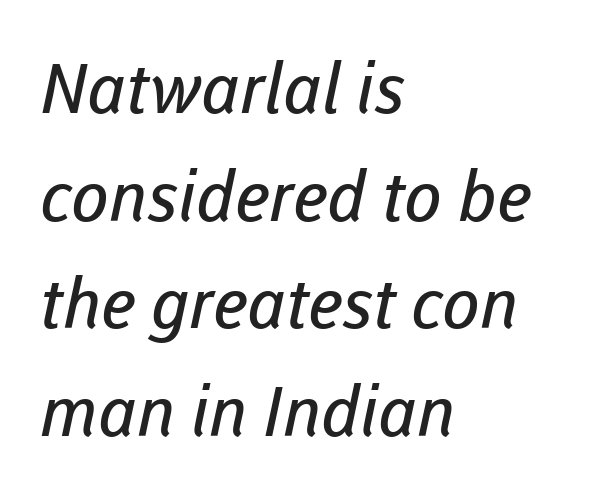
The image shows 69 px regular-weight sans-serif type; set left-aligned, normal line spacing (1.56x), normal letter spacing, not underlined; low stroke contrast and a medium x-height.
